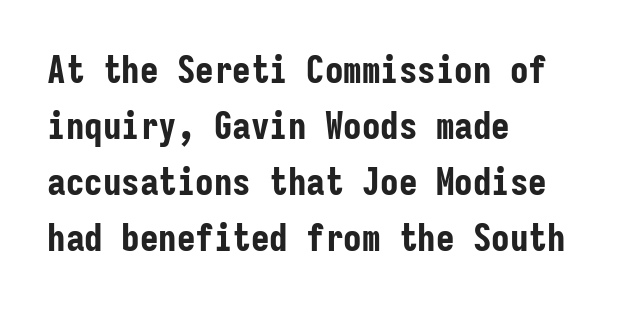
Q: Is the text bold? A: Yes.
Q: Is the text italic (slanted)? A: No, it is upright.
Q: Is the typeface a serif or a sans-serif typeface? A: Sans-serif.
Q: Is the text underlined? A: No.
Q: How is the paragraph aligned? A: Left-aligned.
Q: Is the spacing between letters normal or unusually wide? A: Normal.
Q: Is the spacing between lines tight, normal or loose? A: Normal.
Q: Width (condensed, normal, or wide)? A: Condensed.
Q: Stroke contrast? A: Low.
Q: x-height? A: Medium.
Q: Monospaced? A: Yes.
